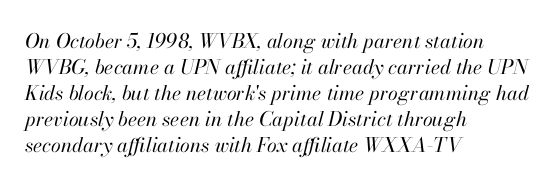
The image shows 20 px text type, italic (leaning right); set left-aligned, normal line spacing (1.3x), normal letter spacing, not underlined.
